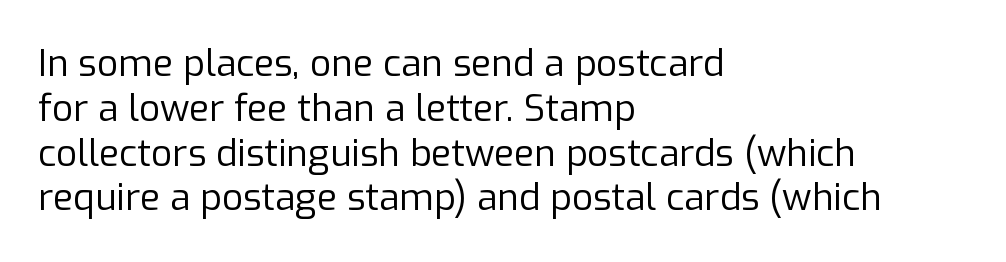
Q: Is the text bold? A: No.
Q: Is the text italic (slanted)? A: No, it is upright.
Q: Is the typeface a serif or a sans-serif typeface? A: Sans-serif.
Q: Is the text underlined? A: No.
Q: How is the paragraph aligned? A: Left-aligned.
Q: Is the spacing between letters normal or unusually wide? A: Normal.
Q: Width (condensed, normal, or wide)? A: Normal.
Q: Stroke contrast? A: Low.
Q: x-height? A: Medium.
Q: Monospaced? A: No.
